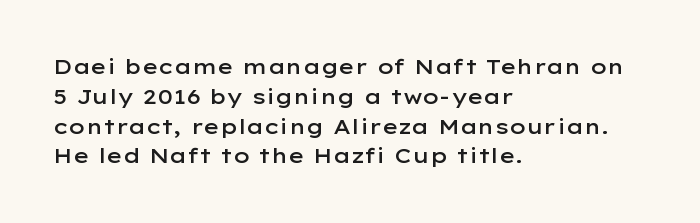
Q: Is the text bold? A: Semi-bold.
Q: Is the text italic (slanted)? A: No, it is upright.
Q: Is the text underlined? A: No.
Q: How is the paragraph aligned? A: Left-aligned.
Q: Is the spacing between letters normal or unusually wide? A: Normal.
Q: Is the spacing between lines tight, normal or loose? A: Normal.
